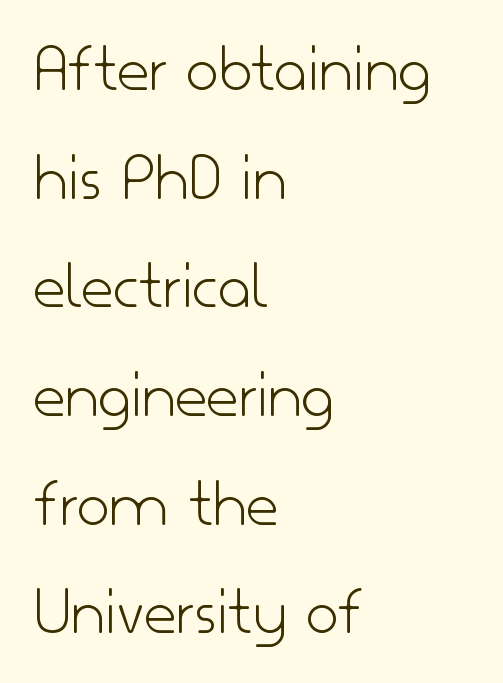
{"serif": "no", "italic": "no", "bold": "no", "weight": "light", "width": "normal", "stroke_contrast": "low", "x_height": "small", "monospaced": "no", "underline": "no", "align": "left", "line_spacing": "normal", "line_spacing_ratio": 1.53, "letter_spacing": "normal", "letter_spacing_em": 0.0, "glyph_px": 71}
